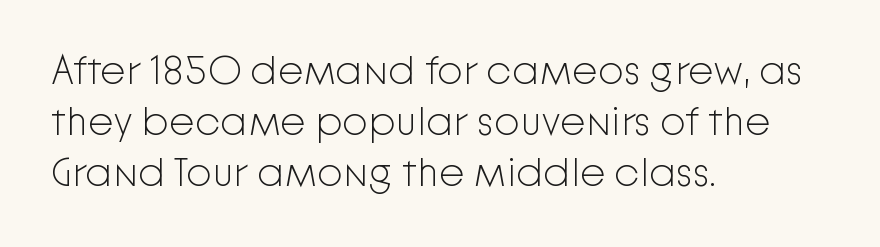
The image shows 41 px light sans-serif type, upright; set left-aligned, normal line spacing (1.25x), normal letter spacing, not underlined; low stroke contrast and a medium x-height.
